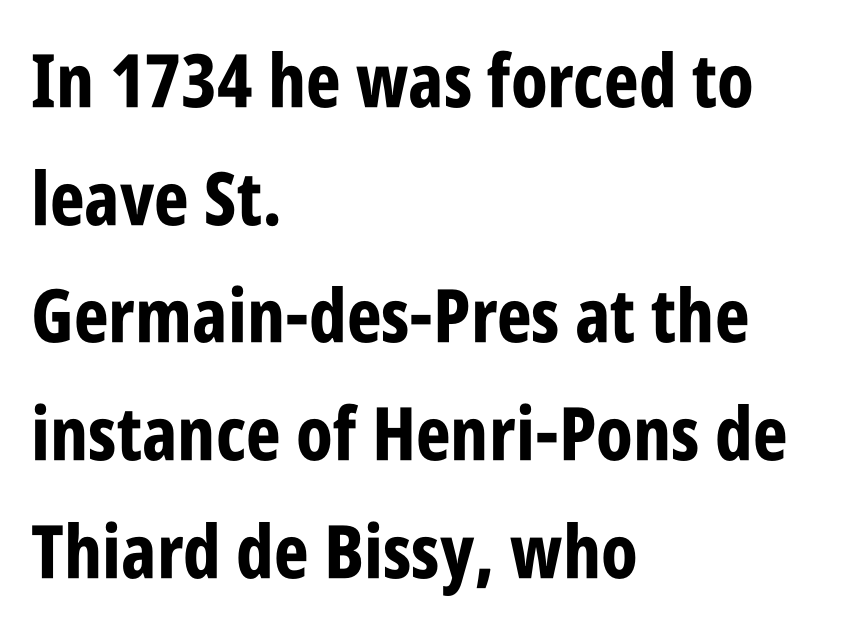
Q: Is the text bold? A: Yes.
Q: Is the text italic (slanted)? A: No, it is upright.
Q: Is the typeface a serif or a sans-serif typeface? A: Sans-serif.
Q: Is the text underlined? A: No.
Q: How is the paragraph aligned? A: Left-aligned.
Q: Is the spacing between letters normal or unusually wide? A: Normal.
Q: Is the spacing between lines tight, normal or loose? A: Normal.
Q: Width (condensed, normal, or wide)? A: Condensed.
Q: Stroke contrast? A: Low.
Q: x-height? A: Large.
Q: Monospaced? A: No.
